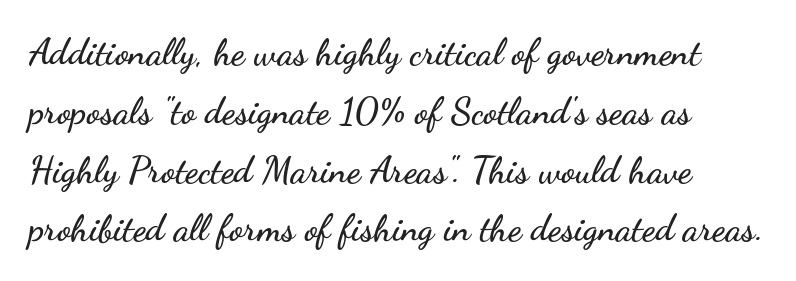
Q: Is the text italic (slanted)? A: Yes.
Q: Is the typeface a serif or a sans-serif typeface? A: Sans-serif.
Q: Is the text underlined? A: No.
Q: How is the paragraph aligned? A: Left-aligned.
Q: Is the spacing between letters normal or unusually wide? A: Normal.
Q: Is the spacing between lines tight, normal or loose? A: Normal.
Q: Width (condensed, normal, or wide)? A: Wide.
Q: Stroke contrast? A: Low.
Q: x-height? A: Small.
Q: Monospaced? A: No.
